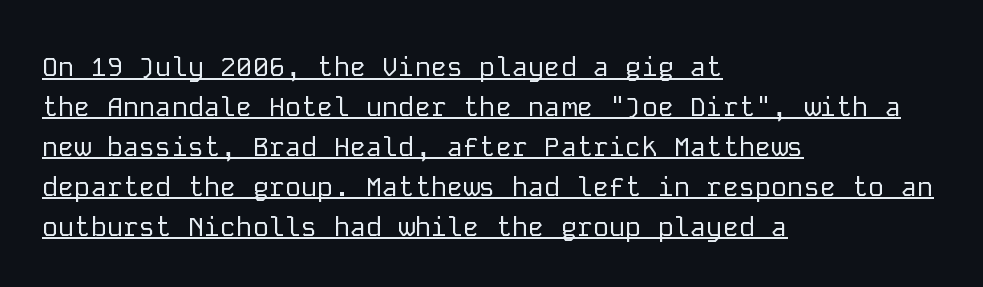
Q: Is the text bold? A: No.
Q: Is the text italic (slanted)? A: No, it is upright.
Q: Is the text underlined? A: Yes.
Q: How is the paragraph aligned? A: Left-aligned.
Q: Is the spacing between letters normal or unusually wide? A: Normal.
Q: Is the spacing between lines tight, normal or loose? A: Normal.
